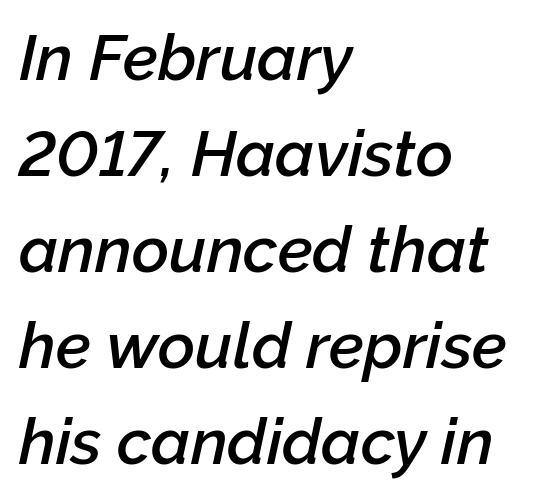
The image shows 64 px semibold type, italic (leaning right); set left-aligned, normal line spacing (1.5x), normal letter spacing, not underlined; low stroke contrast and a medium x-height.
